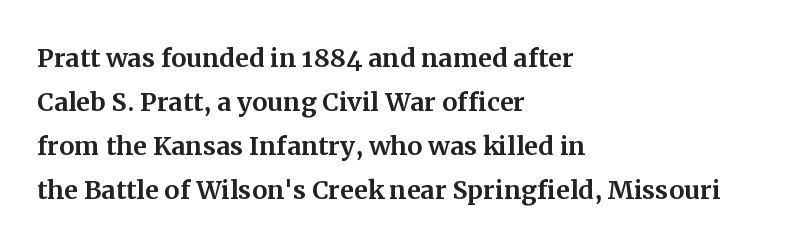
{"serif": "yes", "italic": "no", "width": "normal", "stroke_contrast": "medium", "x_height": "medium", "monospaced": "no", "underline": "no", "align": "left", "line_spacing": "normal", "line_spacing_ratio": 1.29, "letter_spacing": "normal", "letter_spacing_em": 0.0, "glyph_px": 34}
